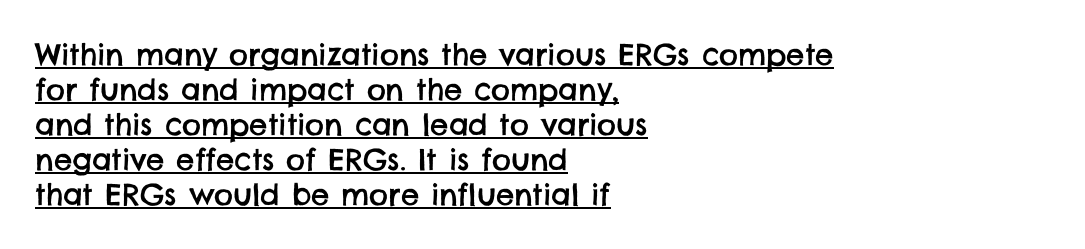
Q: Is the typeface a serif or a sans-serif typeface? A: Sans-serif.
Q: Is the text underlined? A: Yes.
Q: How is the paragraph aligned? A: Left-aligned.
Q: Is the spacing between letters normal or unusually wide? A: Normal.
Q: Width (condensed, normal, or wide)? A: Normal.
Q: Stroke contrast? A: Low.
Q: x-height? A: Large.
Q: Monospaced? A: No.
